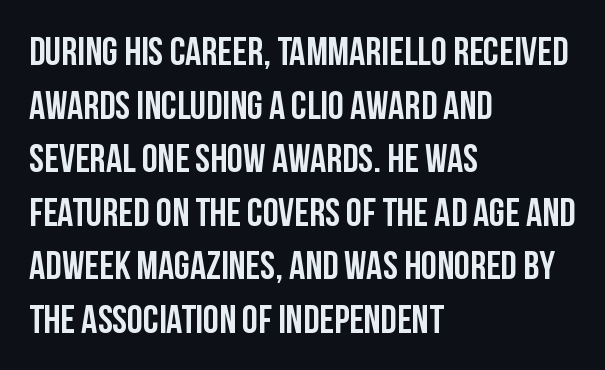
Q: Is the text italic (slanted)? A: No, it is upright.
Q: Is the typeface a serif or a sans-serif typeface? A: Sans-serif.
Q: Is the text underlined? A: No.
Q: How is the paragraph aligned? A: Left-aligned.
Q: Is the spacing between letters normal or unusually wide? A: Normal.
Q: Is the spacing between lines tight, normal or loose? A: Normal.
Q: Width (condensed, normal, or wide)? A: Condensed.
Q: Stroke contrast? A: Low.
Q: x-height? A: Large.
Q: Monospaced? A: No.
